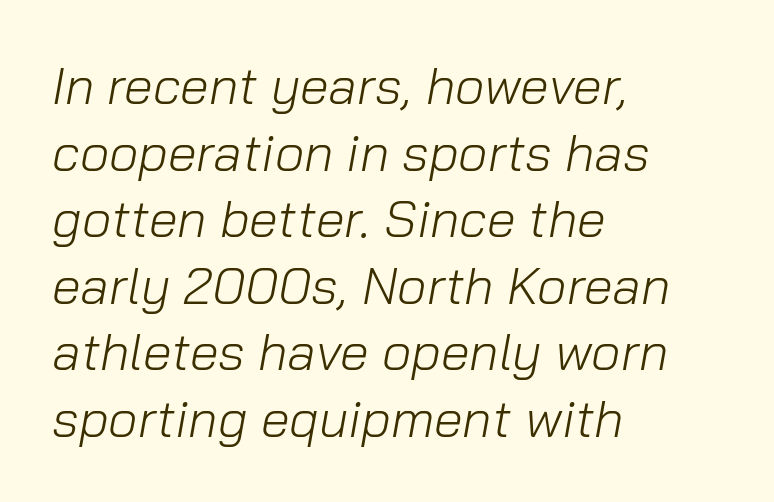
Counters stay open thanks to moderate or lighter strokes. Regular leading. You can tell it's italic because the verticals aren't actually vertical. Each letter keeps its own natural width here, so spacing adapts to shape.
